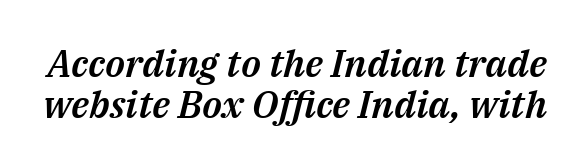
Compared with typical paragraphs, the rows here are closer together. There is no visible air inserted between adjacent glyphs. Rendered with sloped, italic letterforms. You could not count columns in this text — the font is proportionally spaced. Descenders hang freely into open space.
